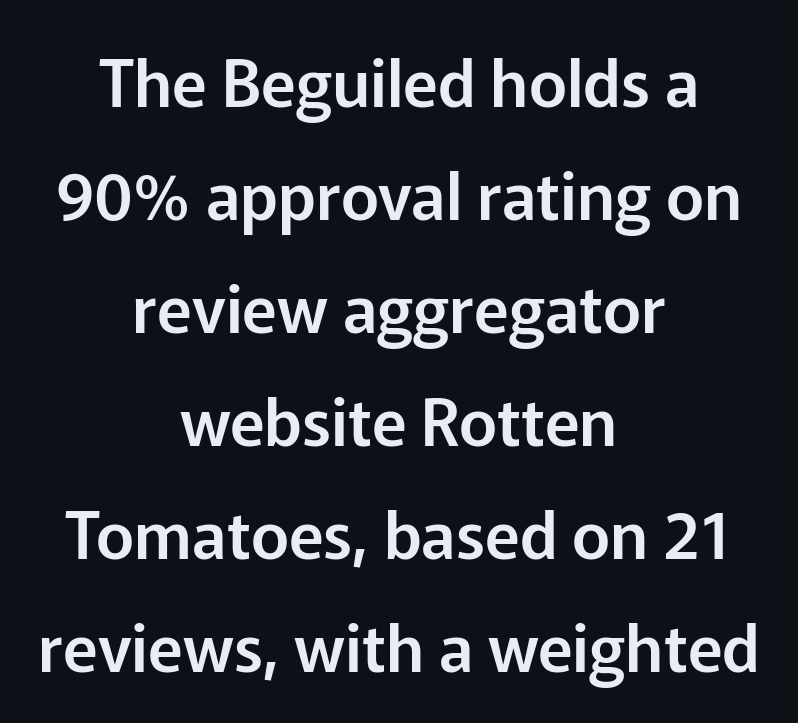
Q: Is the text italic (slanted)? A: No, it is upright.
Q: Is the typeface a serif or a sans-serif typeface? A: Sans-serif.
Q: Is the text underlined? A: No.
Q: How is the paragraph aligned? A: Centered.
Q: Is the spacing between letters normal or unusually wide? A: Normal.
Q: Width (condensed, normal, or wide)? A: Normal.
Q: Stroke contrast? A: Low.
Q: x-height? A: Medium.
Q: Monospaced? A: No.
